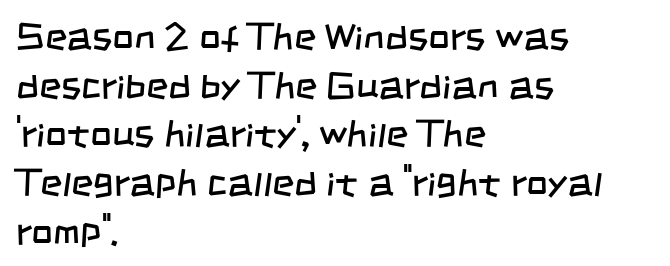
If you measured baseline to baseline, you'd find a middling distance. Spacing verdict: proportional, widths tailored to each character. Tracking here is standard; glyphs follow each other at the usual distance. The characters are drawn with everyday or finer stroke widths. The designer went with a sans here, leaving each stem footless. Where is the straight margin? On the left.
